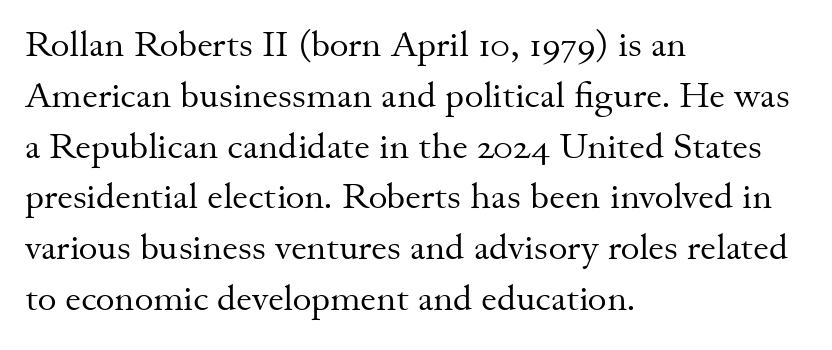
{"serif": "yes", "italic": "no", "bold": "no", "weight": "regular", "width": "normal", "stroke_contrast": "medium", "x_height": "small", "monospaced": "no", "underline": "no", "align": "left", "line_spacing": "normal", "line_spacing_ratio": 1.41, "letter_spacing": "normal", "letter_spacing_em": 0.0, "glyph_px": 36}
